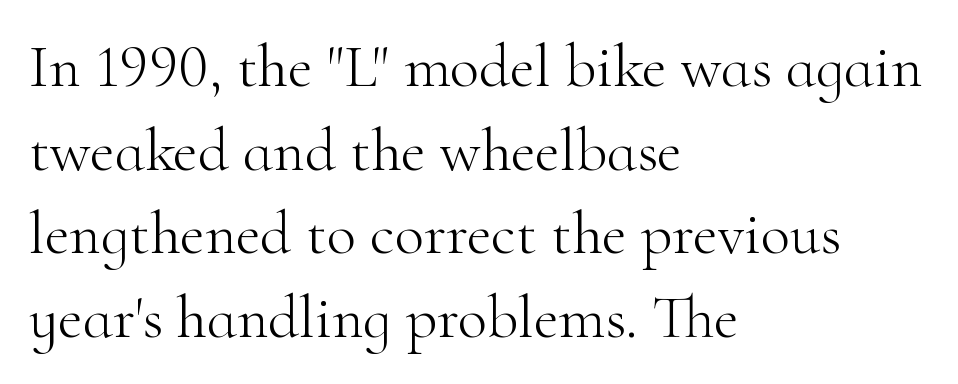
The image shows 61 px light serif type, upright; set left-aligned, normal line spacing (1.37x), normal letter spacing, not underlined; high stroke contrast and a small x-height.
